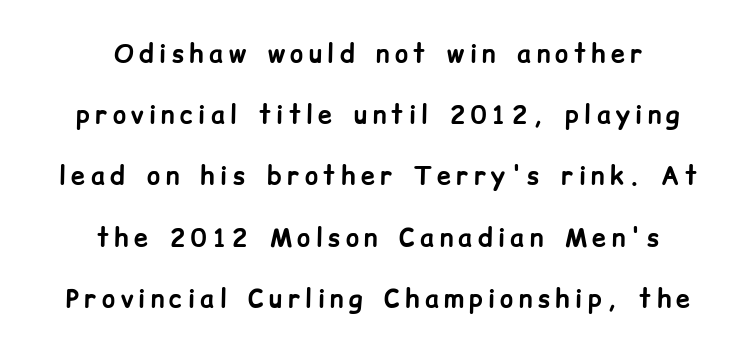
The image shows 25 px bold type, upright; set centered, loose line spacing (2.45x), unusually wide letter spacing (+0.22 em), not underlined.
